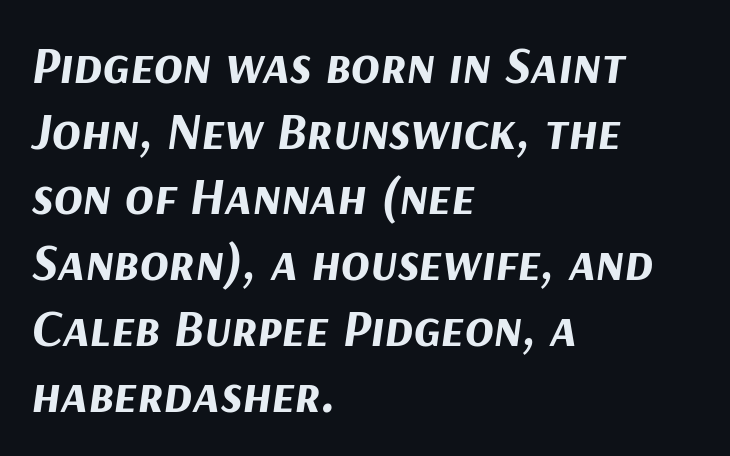
{"italic": "yes", "lean": "right", "slant_degrees": 9, "bold": "yes", "weight": "bold", "width": "normal", "stroke_contrast": "medium", "x_height": "medium", "monospaced": "no", "underline": "no", "align": "left", "line_spacing_ratio": 1.24, "letter_spacing": "normal", "letter_spacing_em": 0.0, "glyph_px": 53}
